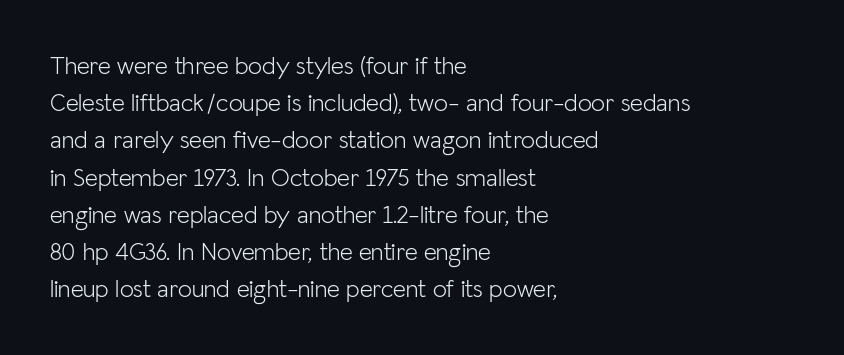
{"italic": "no", "bold": "no", "underline": "no", "align": "left", "line_spacing": "normal", "line_spacing_ratio": 1.49, "letter_spacing": "normal", "letter_spacing_em": 0.0, "glyph_px": 25}
